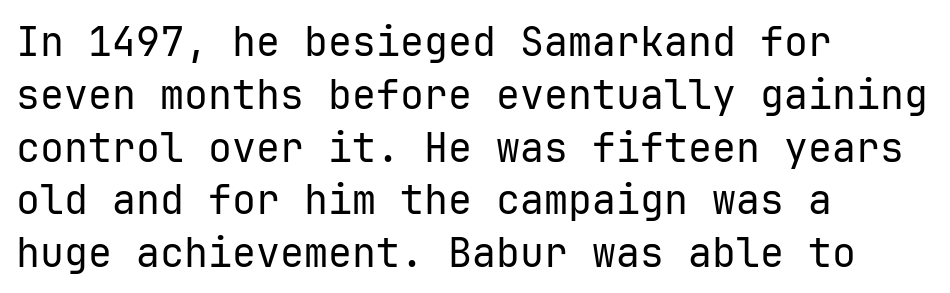
All the whitespace from short lines collects on the right. The strip under each line holds only bare page. No heavy texture on the line: the type isn't bold. Rendered with straight, roman letterforms. Look at the bottom of the vertical strokes: they stop flat, with no serifs.
